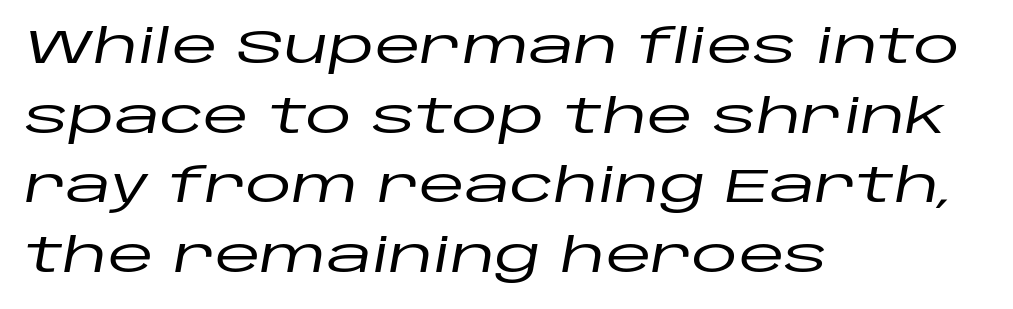
Look at the tracking — it's just the regular setting, nothing added. Line spacing here is normal. Anything drawn beneath the words? Only blank space. This is oblique type, the kind used for emphasis or titles. Is this a fixed-width face? No — the glyphs have proportional, varying widths.
